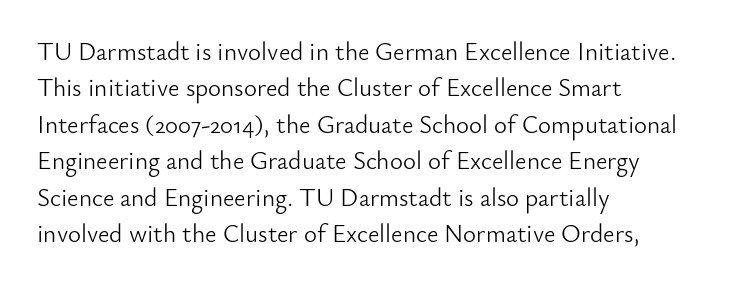
Q: Is the text bold? A: No.
Q: Is the text italic (slanted)? A: No, it is upright.
Q: Is the text underlined? A: No.
Q: How is the paragraph aligned? A: Left-aligned.
Q: Is the spacing between letters normal or unusually wide? A: Normal.
Q: Is the spacing between lines tight, normal or loose? A: Normal.
